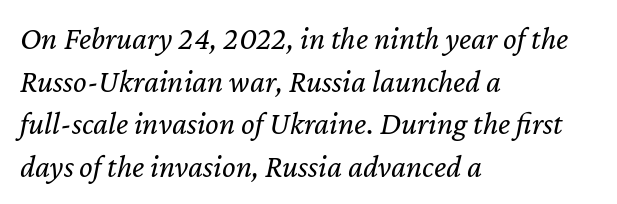
Varying glyph widths throughout — classic text-font behaviour. Ink coverage per letter is moderate at most. Does the leading feel generous? No, just average. Layout note: lines flush left. Notice how the stems are inclined rather than vertical — that's the hallmark of italics.
